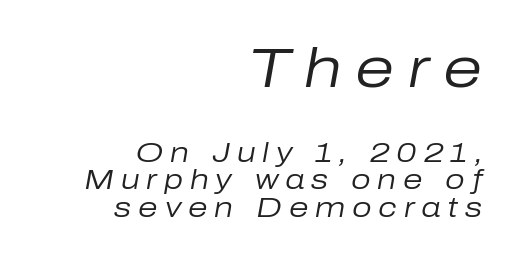
The image shows 56 px regular-weight type, italic (leaning right); set right-aligned, tight line spacing (0.98x), unusually wide letter spacing (+0.24 em), not underlined; the first (top) block is 2.0x larger; low stroke contrast and a medium x-height.
